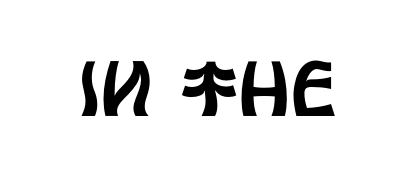
The image shows 78 px condensed sans-serif type, upright; set normal letter spacing, not underlined; a large x-height.
